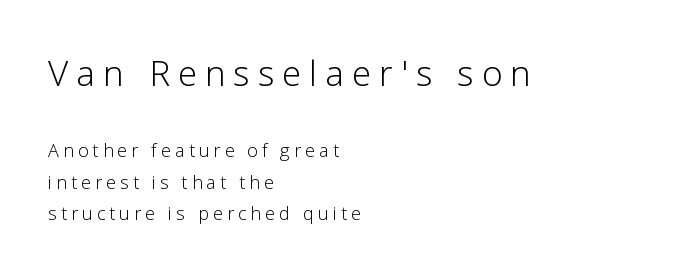
Q: Is the text bold? A: No.
Q: Is the text italic (slanted)? A: No, it is upright.
Q: Is the typeface a serif or a sans-serif typeface? A: Sans-serif.
Q: Is the text underlined? A: No.
Q: How is the paragraph aligned? A: Left-aligned.
Q: Is the spacing between letters normal or unusually wide? A: Unusually wide.
Q: Which block of text is set in a larger size, the first (top) or the second (bottom)? A: The first (top) one.
Q: Width (condensed, normal, or wide)? A: Normal.
Q: Stroke contrast? A: Low.
Q: x-height? A: Medium.
Q: Monospaced? A: No.
